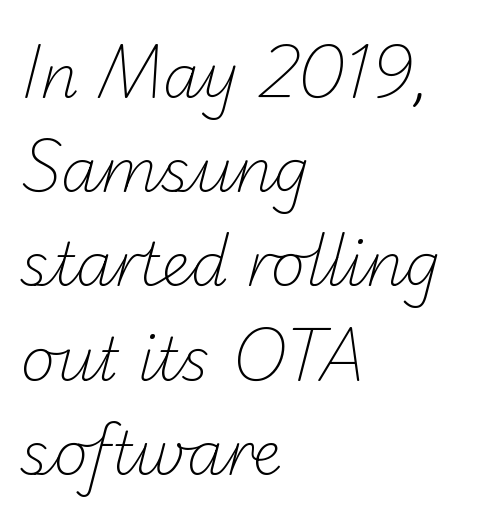
Is this a fixed-width face? No — the glyphs have proportional, varying widths. A clean baseline with only descenders dipping below it. Vertically, the passage feels balanced, rows spaced as you'd expect. Examine the stroke ends and you'll find no serifs.
